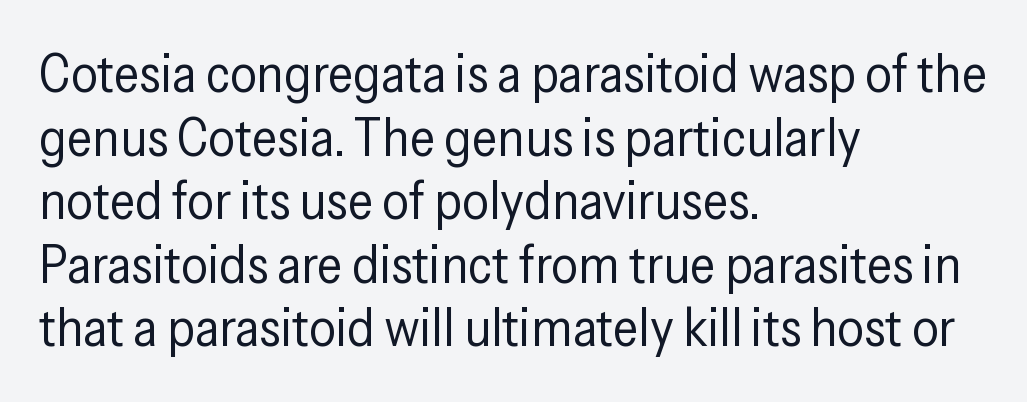
The lines in this sample share a left origin and differ only in where they stop. How are the letters spaced? Ordinarily, with no added tracking. The font family rendered here belongs to the sans-serif group. Vertical stems look standard width or narrower in stroke. Clear beneath every line of the passage. The axis of the letterforms is exactly vertical.
